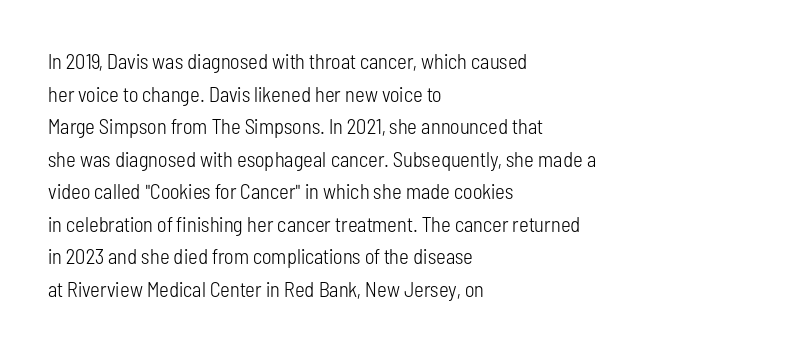
Q: Is the text bold? A: No.
Q: Is the text italic (slanted)? A: No, it is upright.
Q: Is the text underlined? A: No.
Q: How is the paragraph aligned? A: Left-aligned.
Q: Is the spacing between letters normal or unusually wide? A: Normal.
Q: Is the spacing between lines tight, normal or loose? A: Normal.
